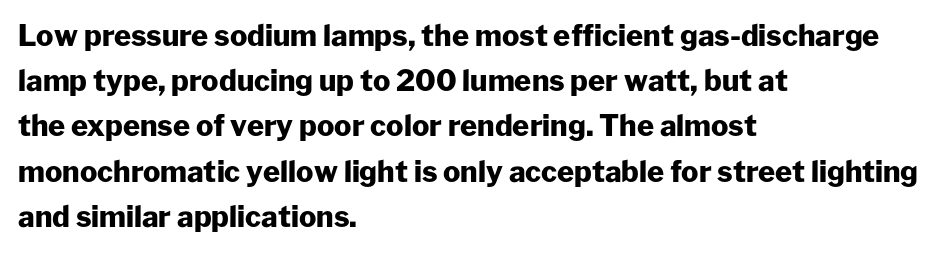
Leading matches the norm, producing a regular column. In CSS terms this would be text-align: left. Does the lettering tilt? It doesn't — this is upright. Unlike a traditional serif, this face leaves its strokes unadorned. These lines keep a tight, regular rhythm from letter to letter. The rendering uses a bold face; every stroke is thick and dark.
